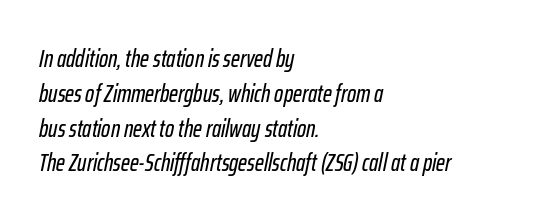
The specimen reads as italic at a glance. The lines in this sample share a left origin and differ only in where they stop. What's the leading like? Ordinary, nothing unusual. The glyphs are unaccompanied by any horizontal stroke below them. There is no visible air inserted between adjacent glyphs.
